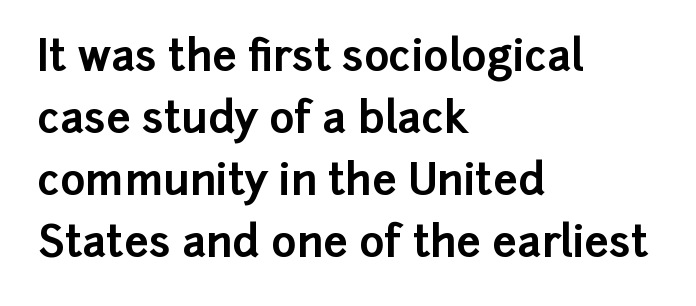
A classic flush-left, rag-right setting is used for this passage. Quick note: underline off. These lines are rendered in a variable-pitch font. Thick stems and heavy bowls — unmistakably bold. Rows of type keep a routine distance in the vertical direction.
